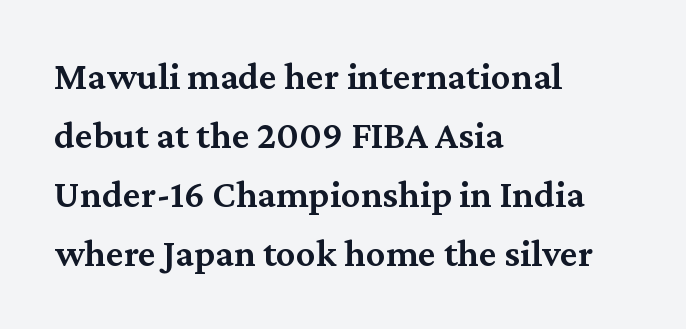
Q: Is the text bold? A: Semi-bold.
Q: Is the text italic (slanted)? A: No, it is upright.
Q: Is the typeface a serif or a sans-serif typeface? A: Serif.
Q: Is the text underlined? A: No.
Q: How is the paragraph aligned? A: Left-aligned.
Q: Is the spacing between letters normal or unusually wide? A: Normal.
Q: Is the spacing between lines tight, normal or loose? A: Normal.
Q: Width (condensed, normal, or wide)? A: Normal.
Q: Stroke contrast? A: Medium.
Q: x-height? A: Medium.
Q: Monospaced? A: No.
